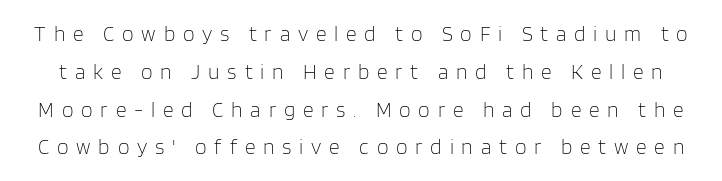
Q: Is the text bold? A: No.
Q: Is the text italic (slanted)? A: No, it is upright.
Q: Is the text underlined? A: No.
Q: Is the spacing between letters normal or unusually wide? A: Unusually wide.
